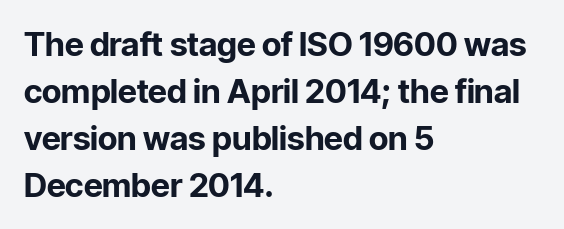
Q: Is the text bold? A: Yes.
Q: Is the text italic (slanted)? A: No, it is upright.
Q: Is the typeface a serif or a sans-serif typeface? A: Sans-serif.
Q: Is the text underlined? A: No.
Q: How is the paragraph aligned? A: Left-aligned.
Q: Is the spacing between letters normal or unusually wide? A: Normal.
Q: Is the spacing between lines tight, normal or loose? A: Normal.
Q: Width (condensed, normal, or wide)? A: Normal.
Q: Stroke contrast? A: Low.
Q: x-height? A: Medium.
Q: Monospaced? A: No.
